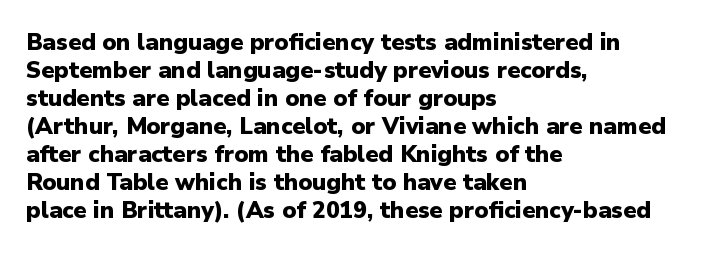
{"italic": "no", "bold": "yes", "underline": "no", "align": "left", "line_spacing_ratio": 1.22, "letter_spacing": "normal", "letter_spacing_em": 0.0, "glyph_px": 23}
